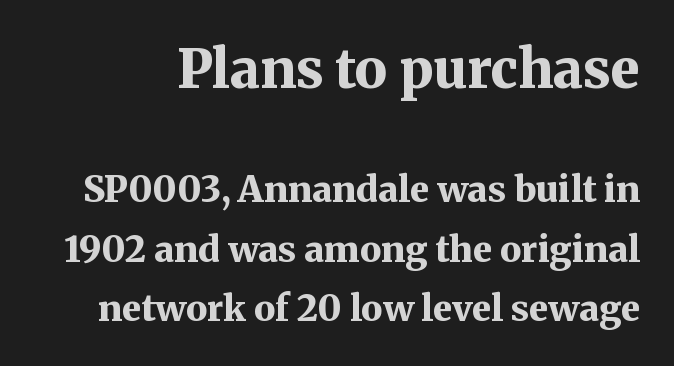
The image shows 54 px bold serif type, upright; set normal line spacing (1.65x), normal letter spacing, not underlined; the first (top) block is 1.5x larger; medium stroke contrast and a medium x-height.
